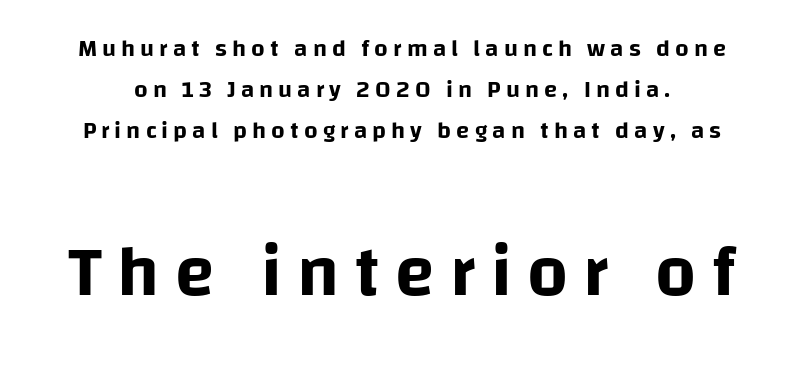
The image shows 72 px sans-serif type, upright; set centered, normal line spacing (1.7x), unusually wide letter spacing (+0.21 em), not underlined; the second (bottom) block is 3.0x larger; low stroke contrast and a large x-height.
